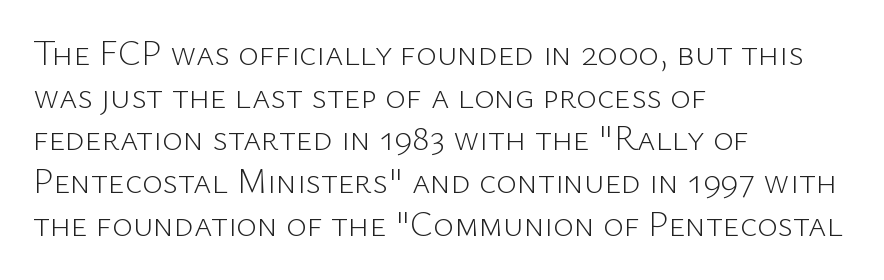
Q: Is the text bold? A: No.
Q: Is the text italic (slanted)? A: No, it is upright.
Q: Is the typeface a serif or a sans-serif typeface? A: Sans-serif.
Q: Is the text underlined? A: No.
Q: How is the paragraph aligned? A: Left-aligned.
Q: Is the spacing between letters normal or unusually wide? A: Normal.
Q: Width (condensed, normal, or wide)? A: Normal.
Q: Stroke contrast? A: Low.
Q: x-height? A: Medium.
Q: Monospaced? A: No.
